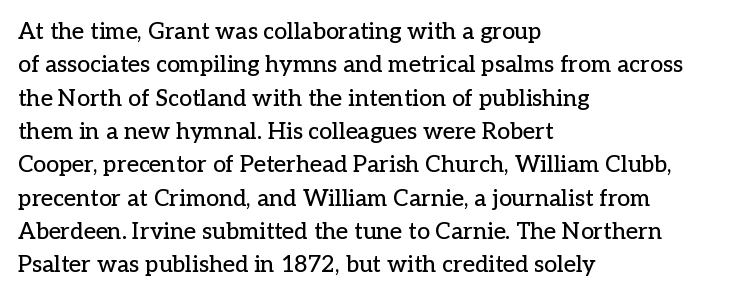
Q: Is the text italic (slanted)? A: No, it is upright.
Q: Is the text underlined? A: No.
Q: How is the paragraph aligned? A: Left-aligned.
Q: Is the spacing between letters normal or unusually wide? A: Normal.
Q: Is the spacing between lines tight, normal or loose? A: Normal.
